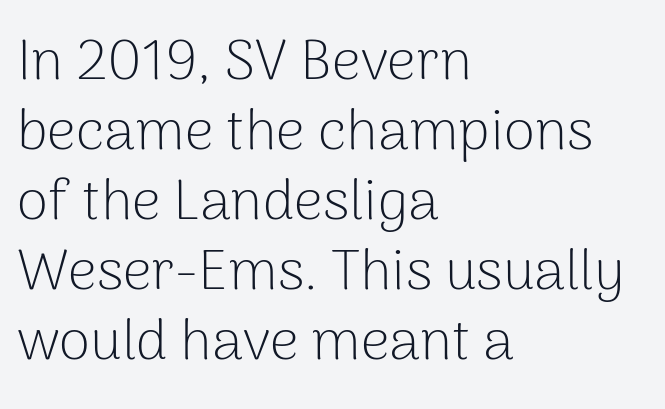
A light-to-regular cut is what we see here. Check the space under the baseline: it is left empty. Every character sits straight up, as roman type does. There is no visible air inserted between adjacent glyphs. Horizontal alignment here is leftward, the default for most running prose. No feet cap the strokes, marking this as sans-serif type.
